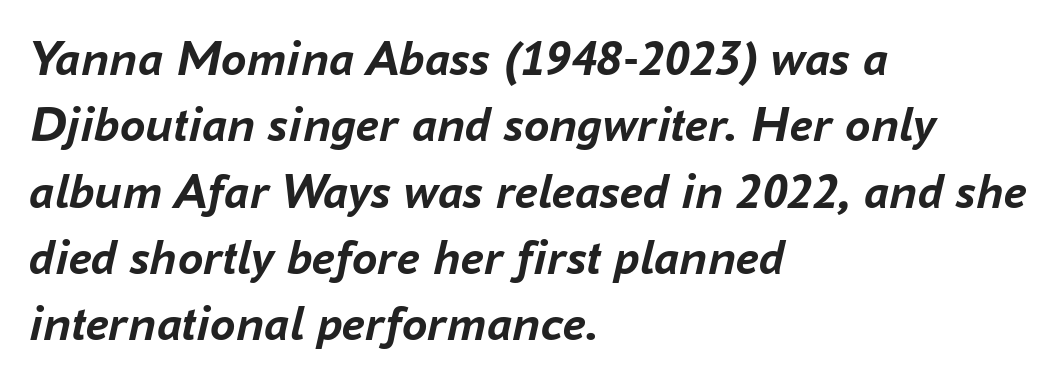
The image shows 51 px semibold type, italic (leaning right); set left-aligned, normal line spacing (1.3x), normal letter spacing, not underlined; low stroke contrast and a medium x-height.
